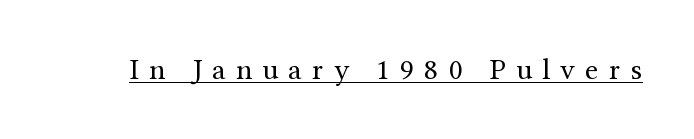
Q: Is the text bold? A: No.
Q: Is the text italic (slanted)? A: No, it is upright.
Q: Is the typeface a serif or a sans-serif typeface? A: Serif.
Q: Is the text underlined? A: Yes.
Q: Is the spacing between letters normal or unusually wide? A: Unusually wide.
Q: Width (condensed, normal, or wide)? A: Normal.
Q: Stroke contrast? A: Medium.
Q: x-height? A: Medium.
Q: Monospaced? A: No.
